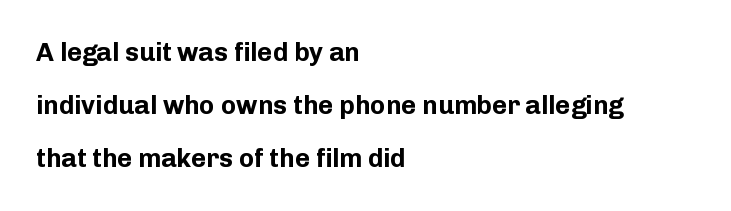
The image shows 26 px bold type, upright; set left-aligned, loose line spacing (2.04x), normal letter spacing, not underlined.
